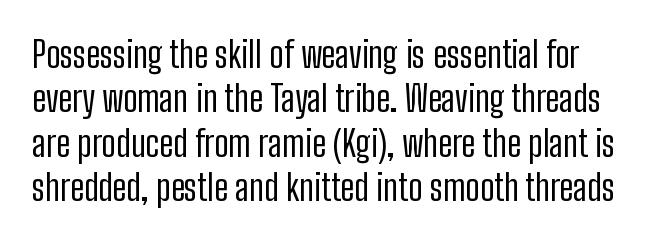
The image shows 36 px regular-weight, condensed sans-serif type, upright; set line spacing 1.23x, normal letter spacing, not underlined; low stroke contrast and a medium x-height.
